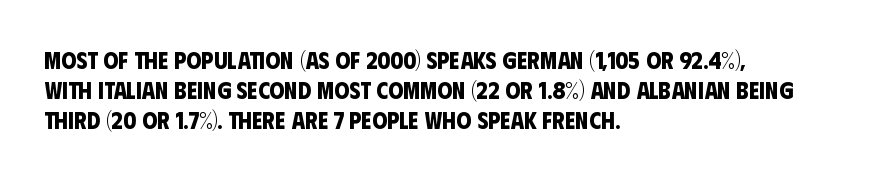
{"bold": "yes", "underline": "no", "align": "left", "line_spacing": "normal", "line_spacing_ratio": 1.26, "letter_spacing": "normal", "letter_spacing_em": 0.0, "glyph_px": 24}
